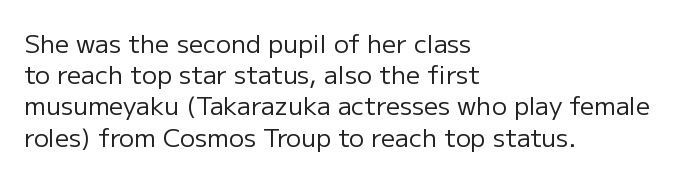
{"italic": "no", "bold": "no", "underline": "no", "align": "left", "line_spacing": "normal", "line_spacing_ratio": 1.25, "letter_spacing": "normal", "letter_spacing_em": 0.0, "glyph_px": 25}
